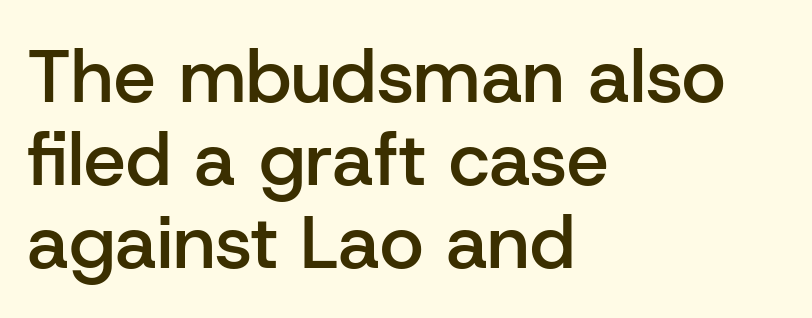
The image shows 75 px semibold sans-serif type, upright; set left-aligned, tight line spacing (1.11x), normal letter spacing, not underlined; low stroke contrast and a medium x-height.
